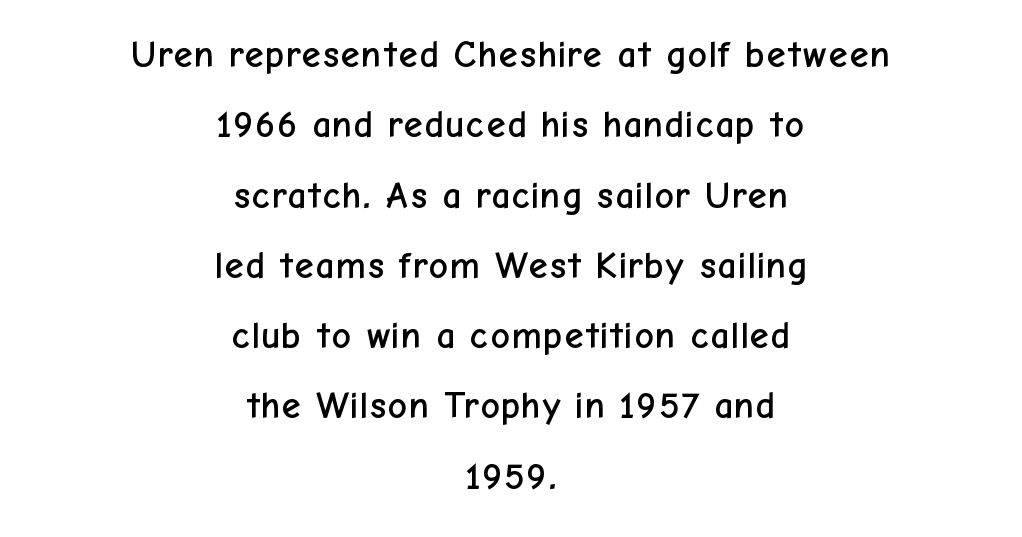
{"serif": "no", "italic": "no", "width": "normal", "stroke_contrast": "low", "x_height": "medium", "monospaced": "no", "underline": "no", "align": "center", "line_spacing_ratio": 1.85, "letter_spacing": "normal", "letter_spacing_em": 0.0, "glyph_px": 38}
